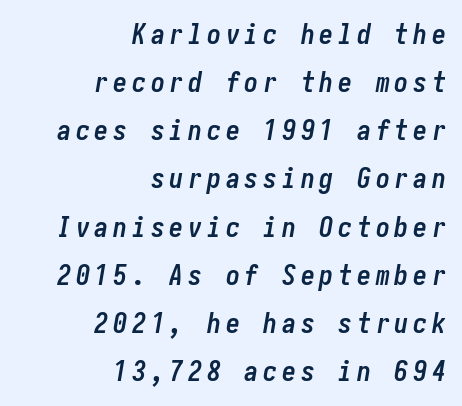
The image shows 28 px semibold, condensed type, italic (leaning right); set right-aligned, line spacing 1.72x, not underlined; low stroke contrast and a medium x-height.
